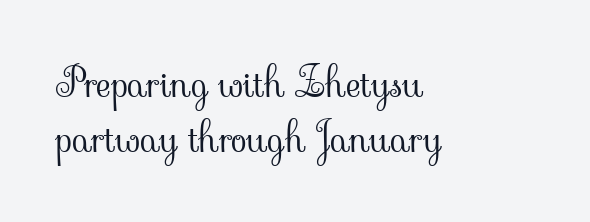
Each row of text sits above clean, open space. The passage shown is not bold in any degree. Caption: standard tracking, unaltered. Proportional: the letters do not fall into vertical columns.
